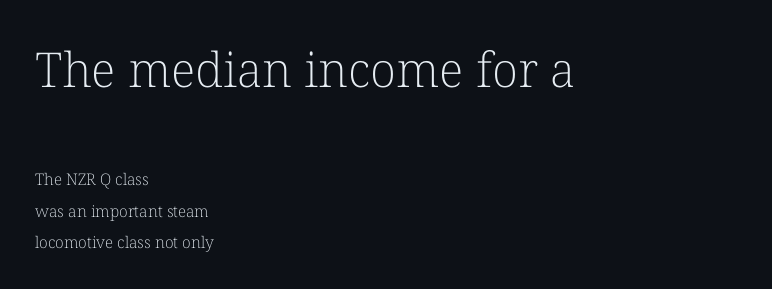
{"serif": "yes", "italic": "no", "bold": "no", "weight": "light", "width": "normal", "stroke_contrast": "low", "x_height": "medium", "monospaced": "no", "underline": "no", "align": "left", "line_spacing": "loose", "line_spacing_ratio": 1.96, "letter_spacing": "normal", "letter_spacing_em": 0.0, "larger_block": "first", "size_ratio": 3.0, "glyph_px": 48}
